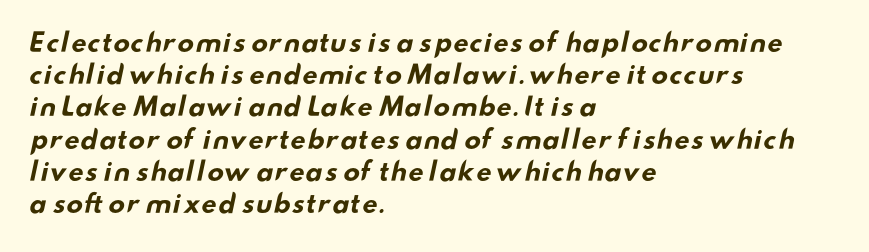
The image shows 25 px bold type; set left-aligned, normal line spacing (1.29x), normal letter spacing, not underlined.
